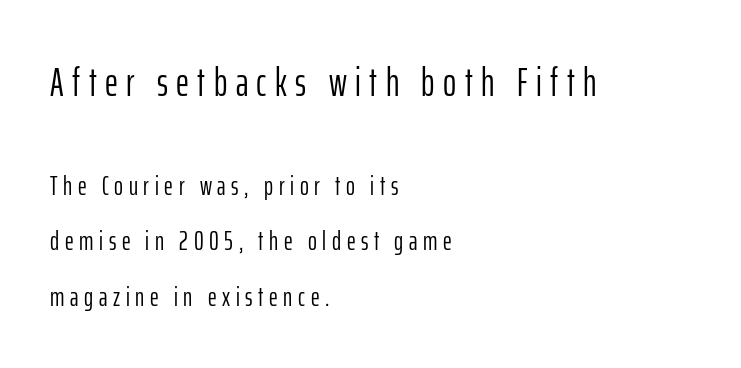
Bare-footed words on every line. If you drew a ruler down the left edge, every line would touch it. The letters advance in unequal steps, a hallmark of proportional type. Substantial extra tracking has been applied to these lines.
